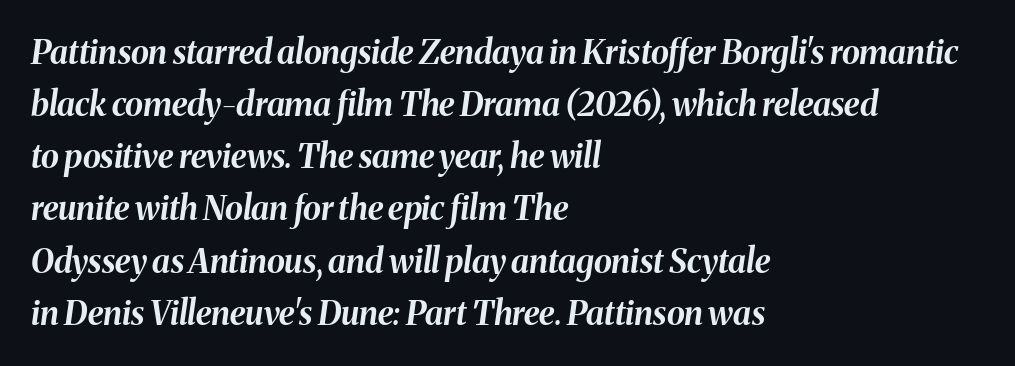
The glyphs look as if they've been sheared to an angle. Vertically, the passage feels balanced, rows spaced as you'd expect. What stands out about the letter spacing? Nothing — it is the standard amount. Character widths vary here, with narrow letters taking less room than wide ones. Plain, unruled lines of type. Typographic density is high because the face is bold.
